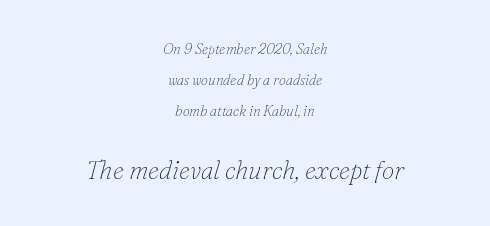
{"italic": "yes", "lean": "right", "slant_degrees": 16, "bold": "no", "underline": "no", "align": "center", "line_spacing": "loose", "line_spacing_ratio": 2.23, "letter_spacing": "normal", "letter_spacing_em": 0.0, "larger_block": "second", "size_ratio": 1.79, "glyph_px": 25}
